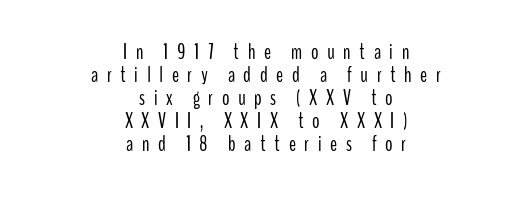
The image shows 21 px text type, upright; set centered, tight line spacing (1.1x), unusually wide letter spacing (+0.41 em), not underlined.
